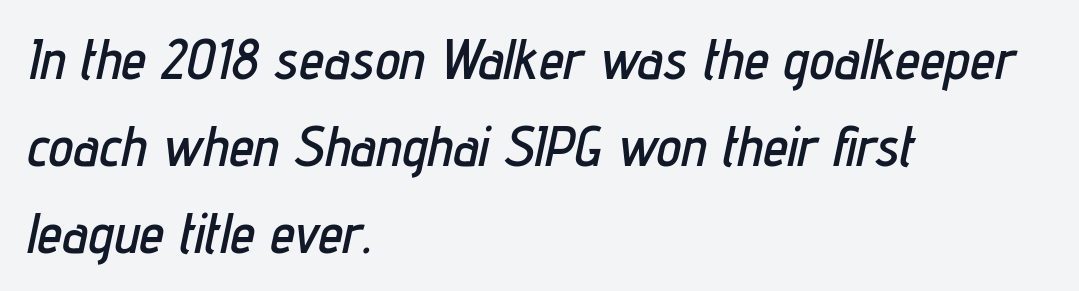
{"italic": "yes", "lean": "right", "slant_degrees": 12, "width": "condensed", "stroke_contrast": "low", "x_height": "medium", "monospaced": "no", "underline": "no", "align": "left", "line_spacing": "normal", "line_spacing_ratio": 1.55, "letter_spacing": "normal", "letter_spacing_em": 0.0, "glyph_px": 56}
